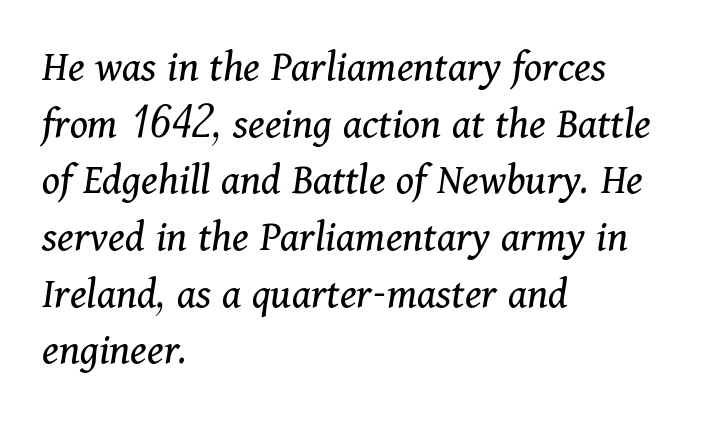
The image shows 45 px regular-weight serif type, italic (leaning right); set left-aligned, normal line spacing (1.26x), normal letter spacing, not underlined; medium stroke contrast and a medium x-height.
